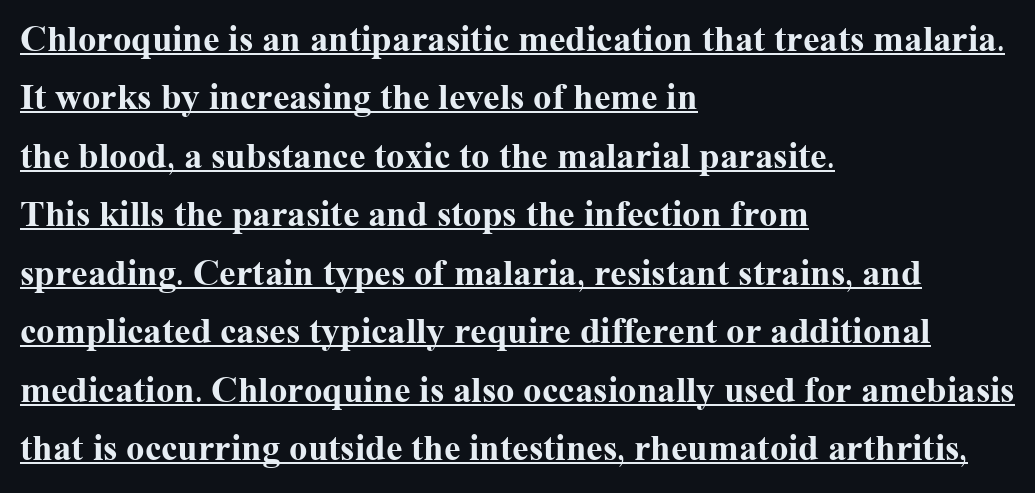
{"serif": "yes", "italic": "no", "bold": "yes", "weight": "bold", "width": "normal", "stroke_contrast": "medium", "x_height": "medium", "monospaced": "no", "underline": "yes", "align": "left", "line_spacing": "normal", "line_spacing_ratio": 1.58, "letter_spacing": "normal", "letter_spacing_em": 0.0, "glyph_px": 37}
